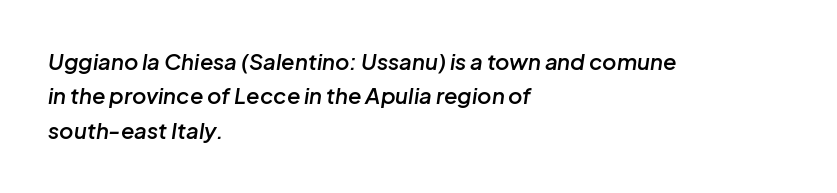
Type without underlining. The passage shown stacks its lines at a standard gap. A typesetter would mark this as italic. Its strokes are somewhat broadened, the hallmark of semibold type.
